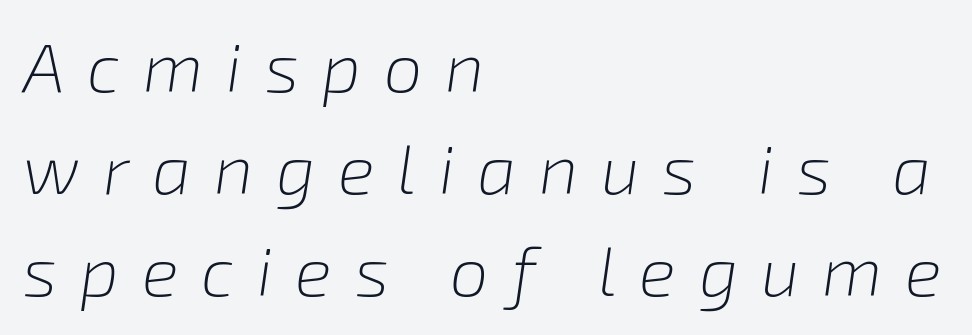
The image shows 69 px light type, italic (leaning right); set left-aligned, normal line spacing (1.48x), unusually wide letter spacing (+0.33 em), not underlined; low stroke contrast and a medium x-height.
